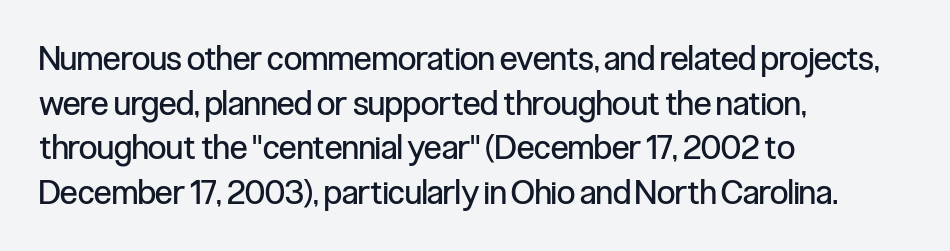
The setting favours the left margin, as ordinary paragraphs usually do. A typesetter would mark this as roman, not italic. Spacing verdict: proportional, widths tailored to each character. This rendering employs a face without finishing strokes, i.e., a sans-serif. No extra tracking has been applied to these lines.
